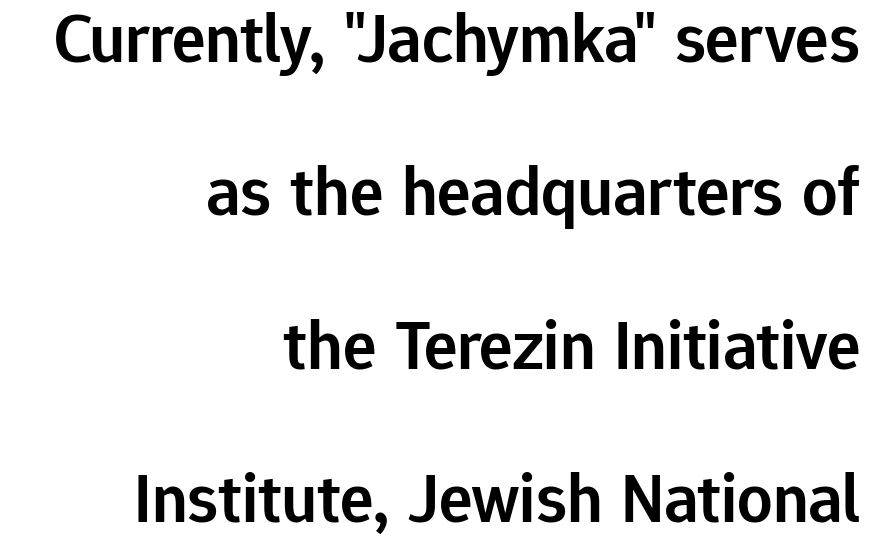
Q: Is the text bold? A: Semi-bold.
Q: Is the text italic (slanted)? A: No, it is upright.
Q: Is the typeface a serif or a sans-serif typeface? A: Sans-serif.
Q: Is the text underlined? A: No.
Q: How is the paragraph aligned? A: Right-aligned.
Q: Is the spacing between letters normal or unusually wide? A: Normal.
Q: Is the spacing between lines tight, normal or loose? A: Loose.
Q: Width (condensed, normal, or wide)? A: Normal.
Q: Stroke contrast? A: Low.
Q: x-height? A: Medium.
Q: Monospaced? A: No.
